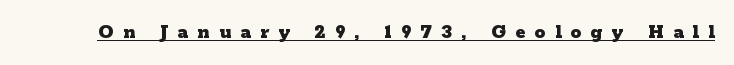
The image shows 21 px bold type, upright; set unusually wide letter spacing (+0.45 em), underlined.
